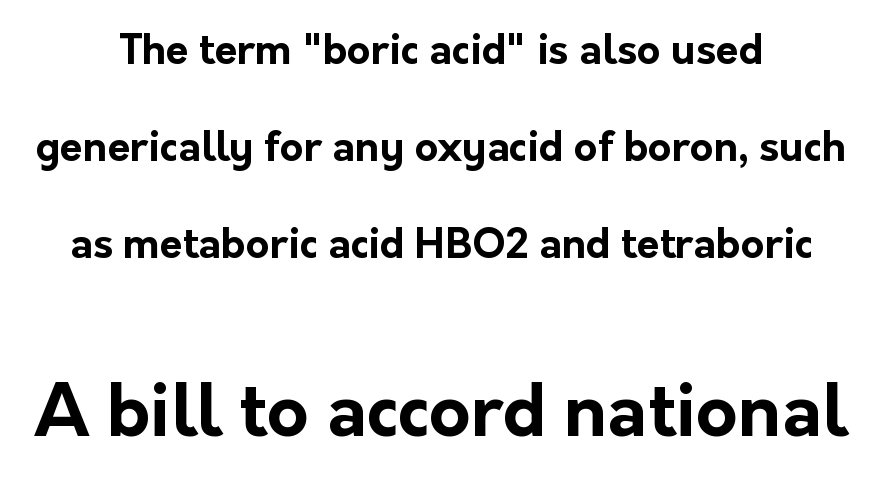
The letters advance in unequal steps, a hallmark of proportional type. Descender tails drop into unmarked territory. Style check: upright. Horizontal bands of white between lines are thick stripes. You can tell from the bare stems that sans-serif type was used.
